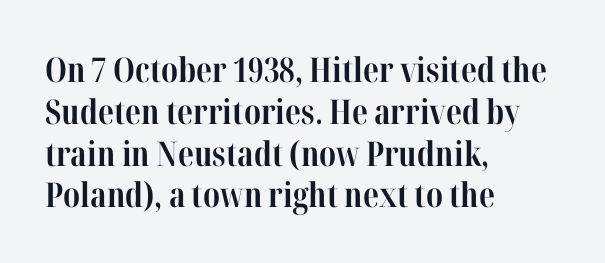
Q: Is the text bold? A: Yes.
Q: Is the text italic (slanted)? A: No, it is upright.
Q: Is the typeface a serif or a sans-serif typeface? A: Serif.
Q: Is the text underlined? A: No.
Q: How is the paragraph aligned? A: Left-aligned.
Q: Is the spacing between letters normal or unusually wide? A: Normal.
Q: Width (condensed, normal, or wide)? A: Condensed.
Q: Stroke contrast? A: High.
Q: x-height? A: Medium.
Q: Monospaced? A: No.
